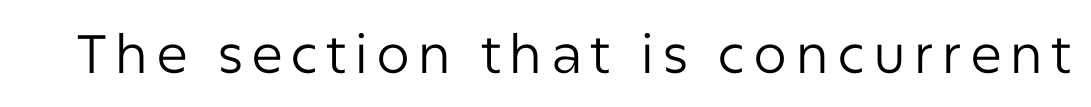
The image shows 54 px regular-weight sans-serif type, upright; set not underlined; low stroke contrast and a medium x-height.
